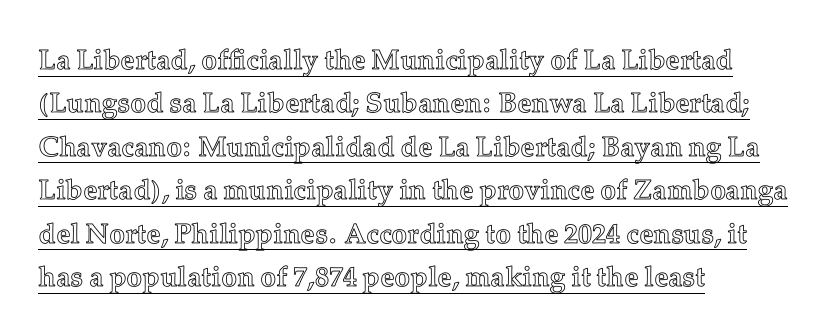
Vertical strokes here are truly vertical. The passage shown is typed in a proportional face where columns would drift. This rendering features underlined lettering. Layout note: lines flush left. The passage shown stacks its lines at a standard gap. The passage shown has conventional tracking throughout.
